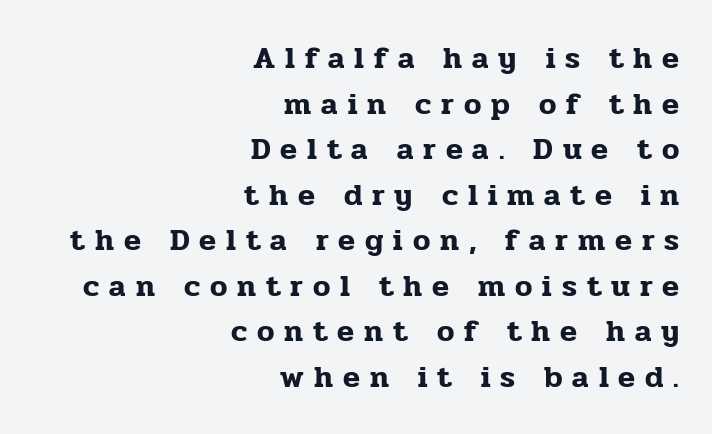
{"serif": "yes", "italic": "no", "width": "normal", "stroke_contrast": "low", "x_height": "medium", "monospaced": "no", "underline": "no", "align": "right", "line_spacing": "normal", "line_spacing_ratio": 1.47, "letter_spacing": "wide", "letter_spacing_em": 0.32, "glyph_px": 31}
